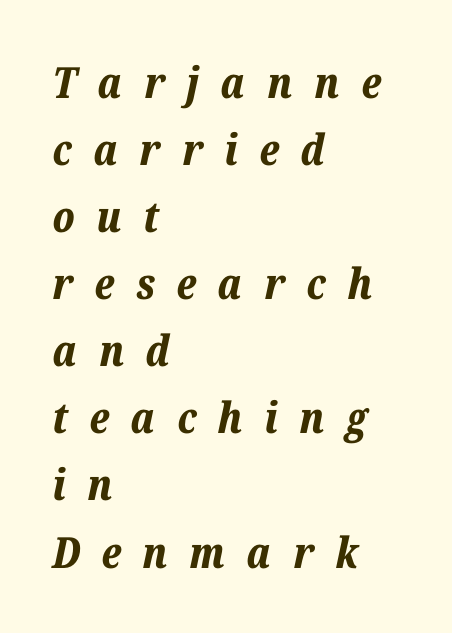
The image shows 43 px bold type, italic (leaning right); set left-aligned, normal line spacing (1.56x), unusually wide letter spacing (+0.5 em), not underlined; low stroke contrast and a medium x-height.
